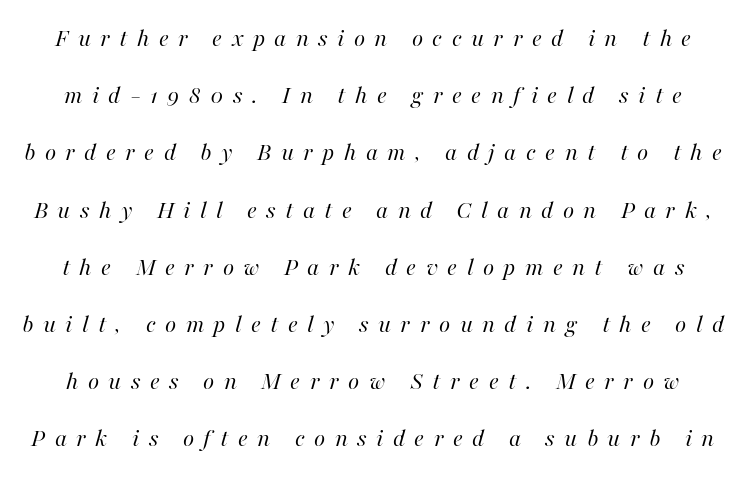
The image shows 26 px text type, italic (leaning right); set loose line spacing (2.2x), unusually wide letter spacing (+0.36 em), not underlined.
